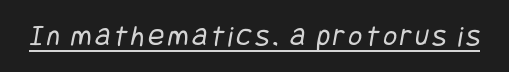
{"serif": "no", "bold": "no", "weight": "regular", "width": "condensed", "stroke_contrast": "low", "x_height": "large", "underline": "yes", "glyph_px": 30}
